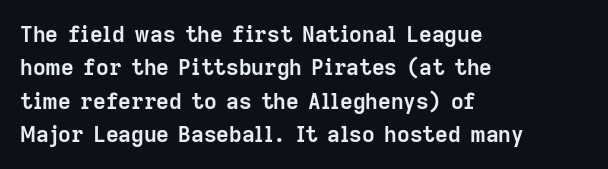
{"italic": "no", "bold": "yes", "underline": "no", "align": "left", "line_spacing": "normal", "line_spacing_ratio": 1.52, "letter_spacing": "normal", "letter_spacing_em": 0.0, "glyph_px": 22}
